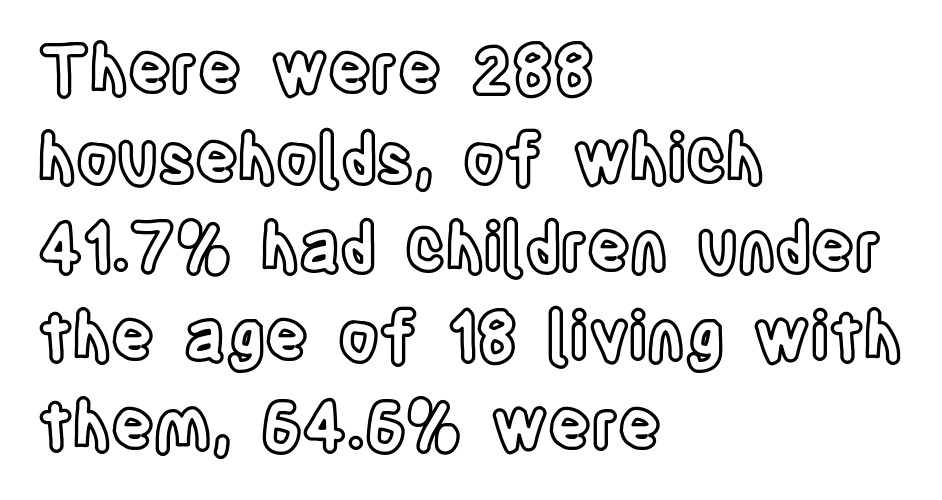
The image shows 66 px condensed type, upright; set left-aligned, normal line spacing (1.35x), normal letter spacing, not underlined; a large x-height.
